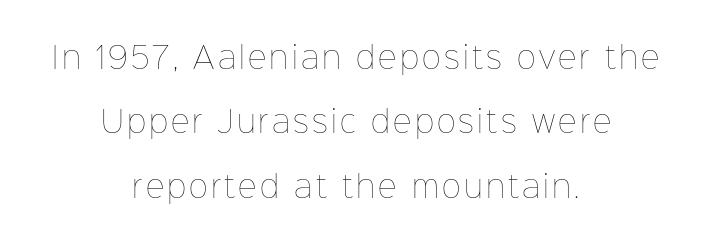
The lettering holds an erect, upright posture throughout. Alignment: centered. The strokes carry an ordinary text weight at most. The space directly below the letters is spotless. Horizontal bands of white between lines are thick stripes.
